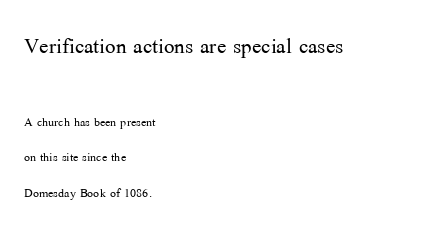
{"serif": "yes", "italic": "no", "bold": "no", "weight": "light", "width": "normal", "stroke_contrast": "medium", "x_height": "medium", "monospaced": "no", "underline": "no", "align": "left", "line_spacing": "loose", "line_spacing_ratio": 2.22, "letter_spacing": "normal", "letter_spacing_em": 0.0, "larger_block": "first", "size_ratio": 1.75, "glyph_px": 28}
